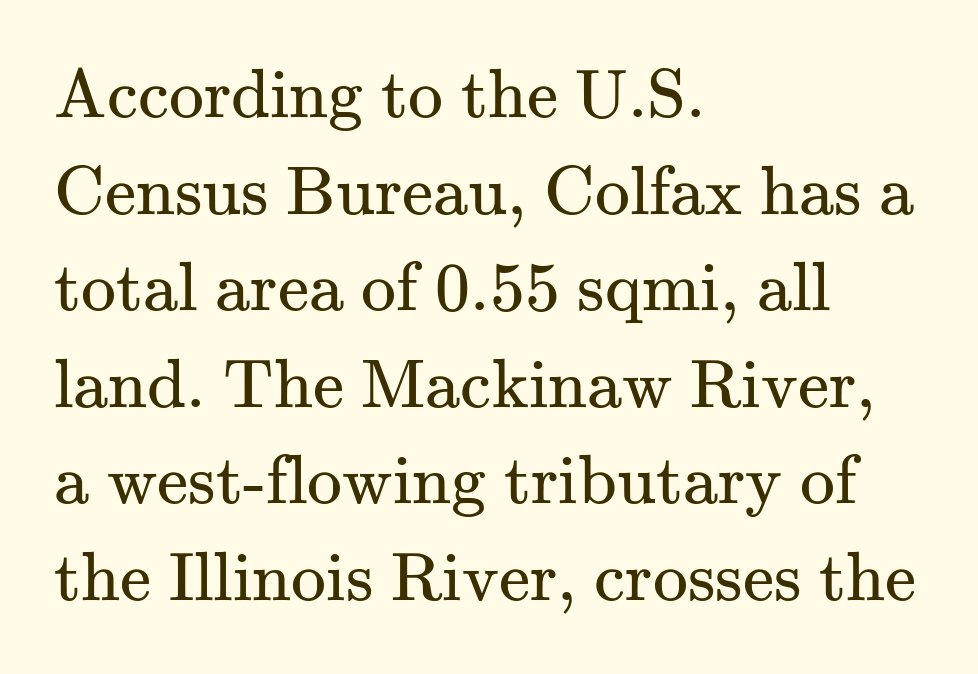
Heft: none added — not bold. You could call the tracking neutral — neither tight nor loose. Layout note: lines flush left. Honestly, the row spacing looks completely unremarkable. The specimen reads as upright at a glance.
